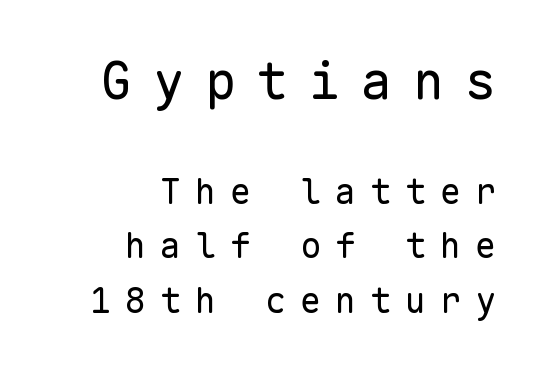
{"serif": "no", "italic": "no", "bold": "no", "weight": "regular", "width": "normal", "stroke_contrast": "low", "x_height": "medium", "monospaced": "yes", "underline": "no", "align": "right", "line_spacing": "normal", "line_spacing_ratio": 1.56, "letter_spacing": "wide", "letter_spacing_em": 0.4, "larger_block": "first", "size_ratio": 1.49, "glyph_px": 52}
